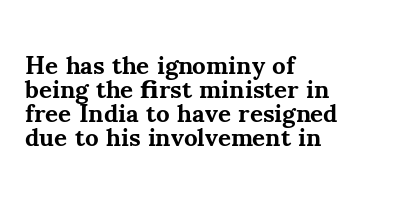
Q: Is the text bold? A: Yes.
Q: Is the text italic (slanted)? A: No, it is upright.
Q: Is the text underlined? A: No.
Q: How is the paragraph aligned? A: Left-aligned.
Q: Is the spacing between letters normal or unusually wide? A: Normal.
Q: Is the spacing between lines tight, normal or loose? A: Tight.
